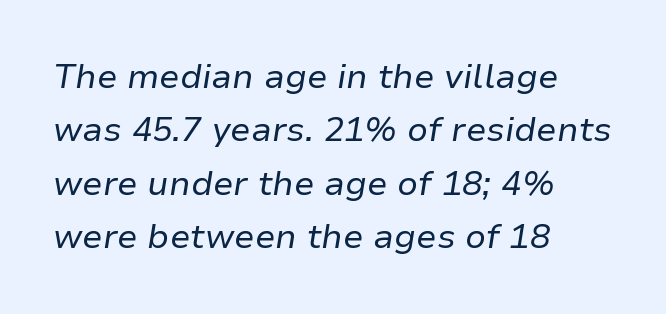
Weight: in the light-to-regular range. The vertical gap from one line to the next is medium. Beneath every word, the page is bare. A typesetter would call this proportional, since set widths differ per character. Italic? Definitely — the glyphs are oblique.
